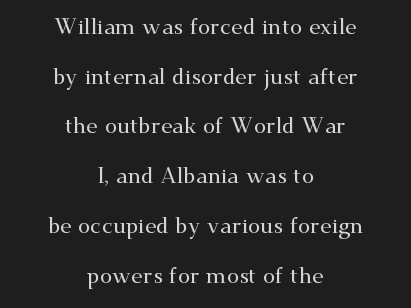
Q: Is the text italic (slanted)? A: No, it is upright.
Q: Is the text underlined? A: No.
Q: How is the paragraph aligned? A: Centered.
Q: Is the spacing between letters normal or unusually wide? A: Normal.
Q: Is the spacing between lines tight, normal or loose? A: Loose.
